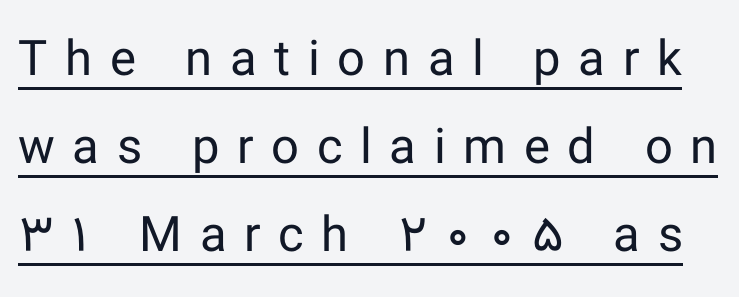
The image shows 49 px regular-weight sans-serif type, upright; set line spacing 1.8x, unusually wide letter spacing (+0.36 em), underlined; low stroke contrast and a medium x-height.
